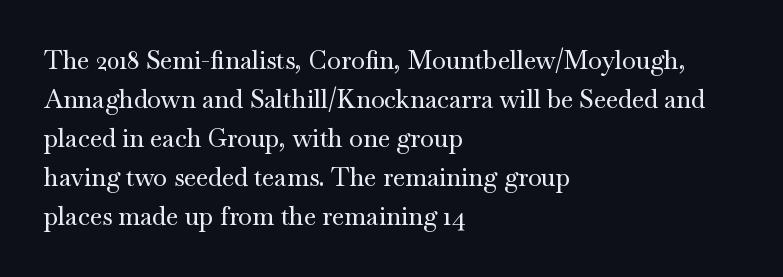
The image shows 25 px text type, upright; set left-aligned, normal line spacing (1.56x), normal letter spacing, not underlined.
